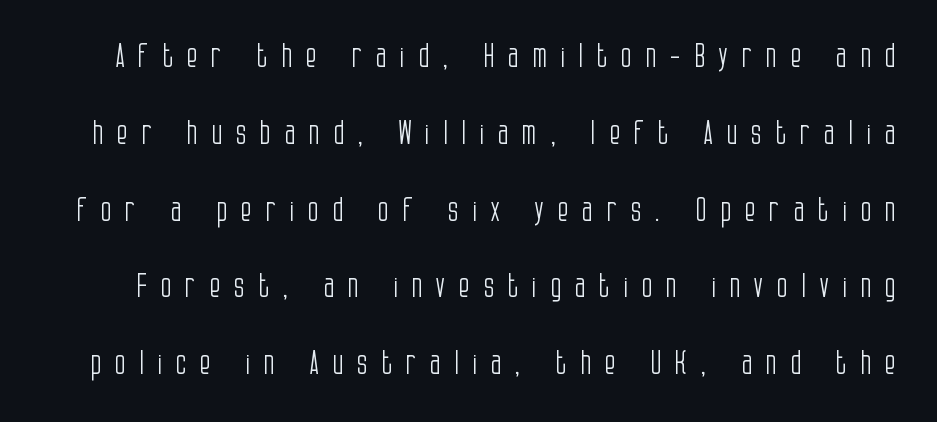
The image shows 32 px light, condensed sans-serif type, upright; set loose line spacing (2.4x), unusually wide letter spacing (+0.42 em), not underlined; low stroke contrast and a large x-height.
